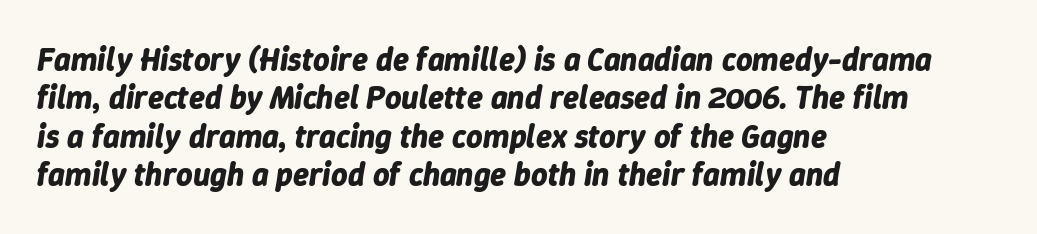
Q: Is the text bold? A: Yes.
Q: Is the text italic (slanted)? A: Yes, it leans right by about 9 degrees.
Q: Is the text underlined? A: No.
Q: How is the paragraph aligned? A: Left-aligned.
Q: Is the spacing between letters normal or unusually wide? A: Normal.
Q: Width (condensed, normal, or wide)? A: Normal.
Q: Stroke contrast? A: Low.
Q: x-height? A: Medium.
Q: Monospaced? A: No.
